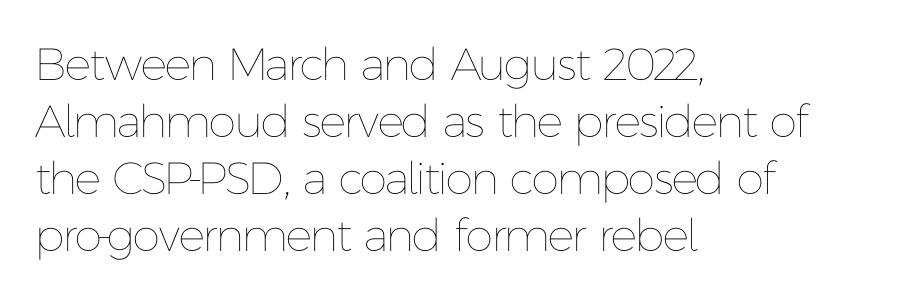
The image shows 45 px thin type, upright; set left-aligned, normal line spacing (1.27x), normal letter spacing, not underlined; low stroke contrast and a medium x-height.
